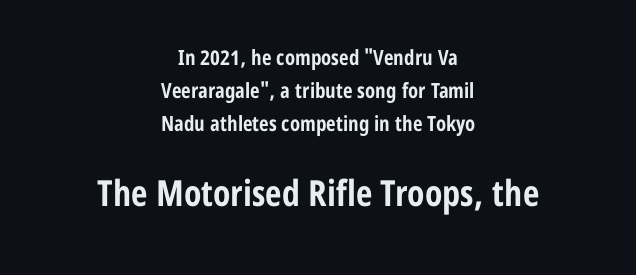
The image shows 36 px bold, condensed sans-serif type, upright; set centered, normal line spacing (1.58x), normal letter spacing, not underlined; the second (bottom) block is 1.71x larger; low stroke contrast and a medium x-height.
